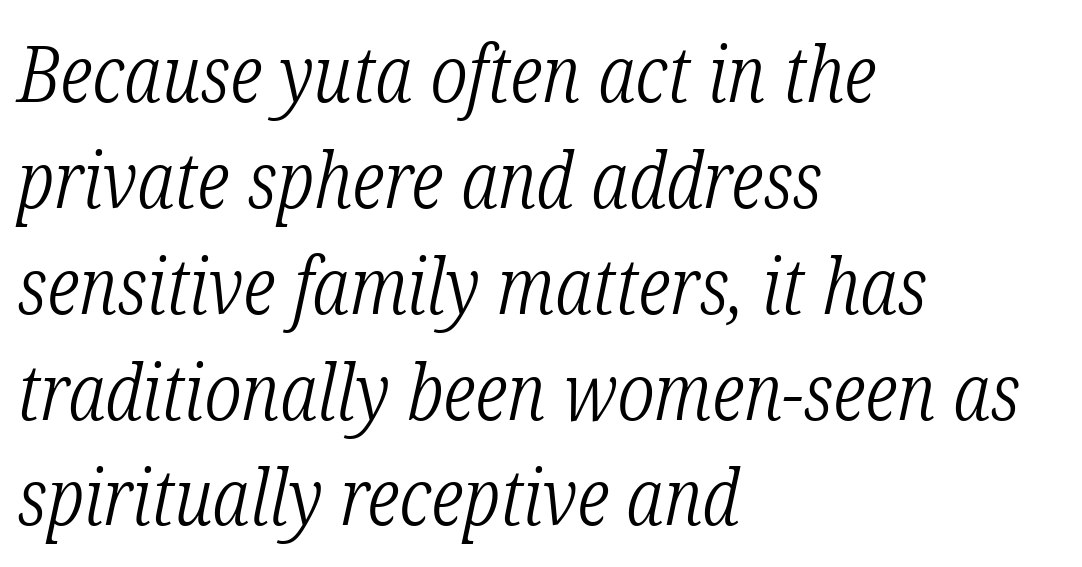
The baseline area is clear. Spacing verdict: proportional, widths tailored to each character. Each stroke keeps to a modest, everyday thickness or less. Tracking here is standard; glyphs follow each other at the usual distance. The lines sit at an ordinary, default distance from one another. Is the type slanted? Yes — the strokes lean at a clear angle.
